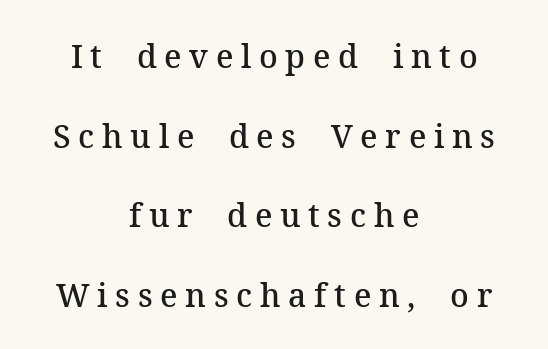
Firm but not heavy-handed strokes: this text is semibold. Nope, not italic — everything's standing straight. Do the characters align in a grid? No, the font is proportional. These lines have a slow, spaced-out rhythm from letter to letter.
